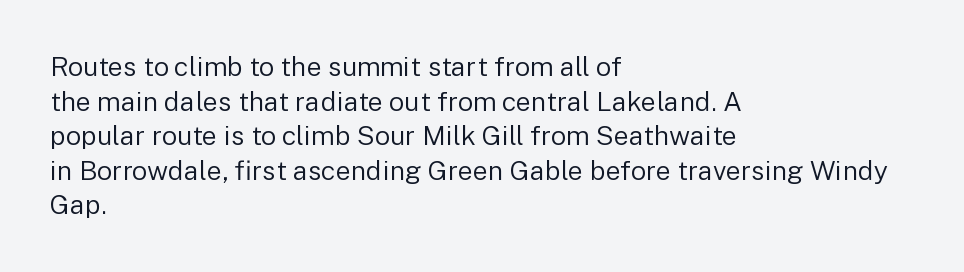
{"italic": "no", "bold": "no", "underline": "no", "align": "left", "line_spacing": "normal", "line_spacing_ratio": 1.28, "letter_spacing": "normal", "letter_spacing_em": 0.0, "glyph_px": 27}
